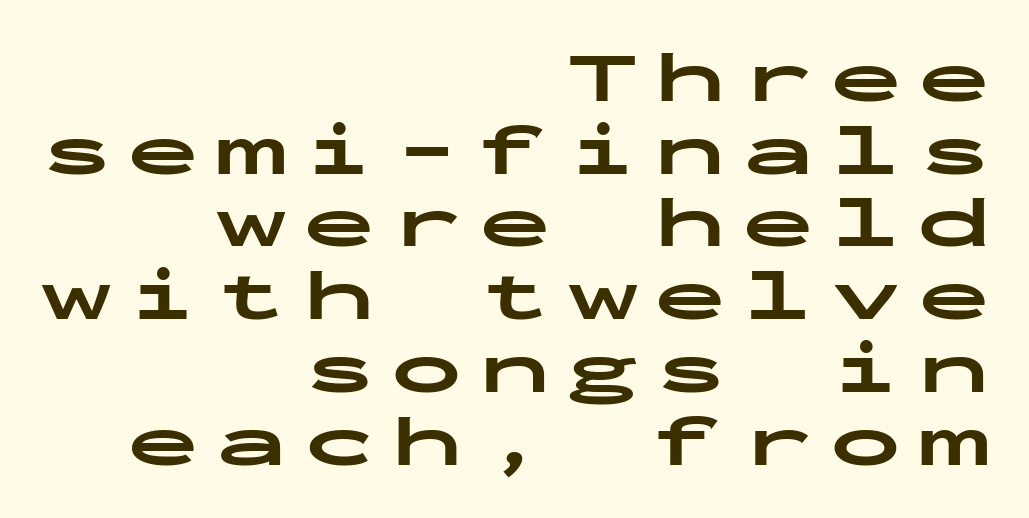
Q: Is the text bold? A: Yes.
Q: Is the text italic (slanted)? A: No, it is upright.
Q: Is the typeface a serif or a sans-serif typeface? A: Sans-serif.
Q: Is the text underlined? A: No.
Q: How is the paragraph aligned? A: Right-aligned.
Q: Is the spacing between letters normal or unusually wide? A: Unusually wide.
Q: Is the spacing between lines tight, normal or loose? A: Tight.
Q: Width (condensed, normal, or wide)? A: Wide.
Q: Stroke contrast? A: Low.
Q: x-height? A: Medium.
Q: Monospaced? A: Yes.
